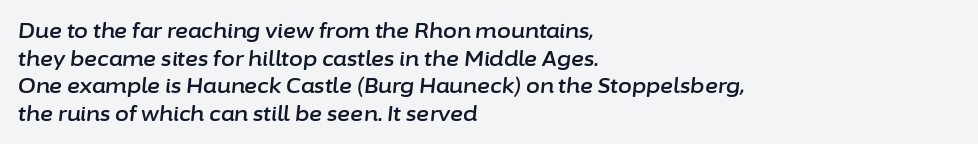
The lines in this sample share a left origin and differ only in where they stop. A bare baseline throughout the passage. In terms of leading, this rendering sits right in the middle. The whole block is typeset with a tilt. The passage shown has conventional tracking throughout.
